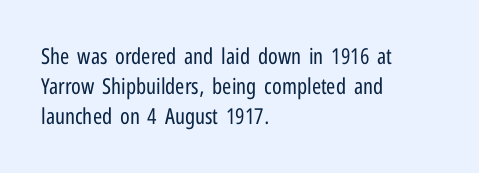
{"italic": "no", "bold": "no", "underline": "no", "align": "left", "line_spacing": "normal", "line_spacing_ratio": 1.37, "letter_spacing": "normal", "letter_spacing_em": 0.0, "glyph_px": 22}
